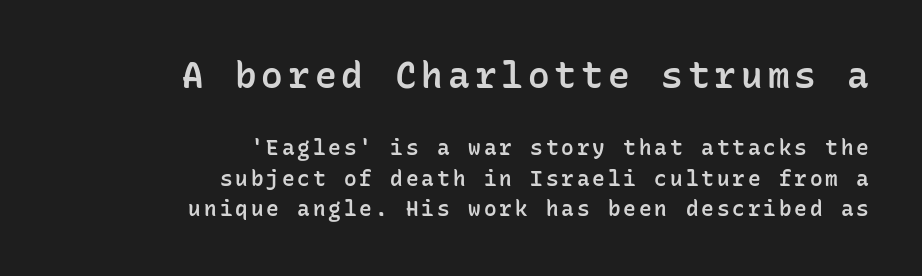
{"serif": "no", "italic": "no", "bold": "semi", "weight": "semibold", "width": "normal", "stroke_contrast": "low", "x_height": "medium", "monospaced": "yes", "underline": "no", "align": "right", "line_spacing": "normal", "line_spacing_ratio": 1.47, "larger_block": "first", "size_ratio": 1.71, "glyph_px": 36}
